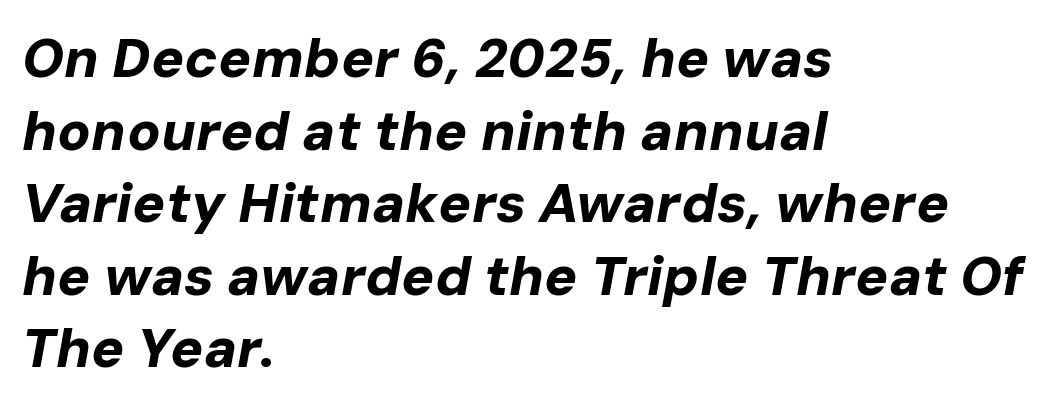
Q: Is the text bold? A: Yes.
Q: Is the text italic (slanted)? A: Yes, it leans right by about 10 degrees.
Q: Is the text underlined? A: No.
Q: How is the paragraph aligned? A: Left-aligned.
Q: Is the spacing between letters normal or unusually wide? A: Normal.
Q: Is the spacing between lines tight, normal or loose? A: Normal.
Q: Width (condensed, normal, or wide)? A: Normal.
Q: Stroke contrast? A: Low.
Q: x-height? A: Medium.
Q: Monospaced? A: No.
